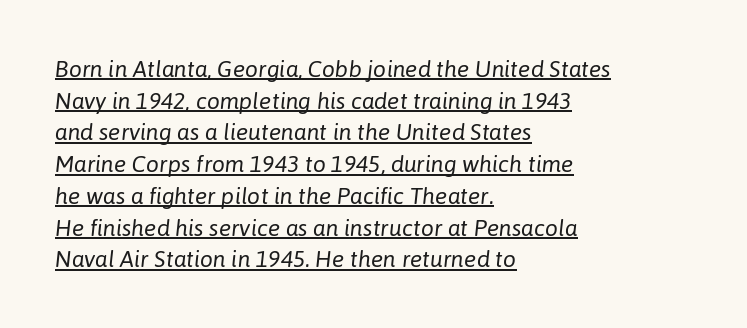
The image shows 23 px text type, italic (leaning right); set left-aligned, normal line spacing (1.38x), normal letter spacing, underlined.
